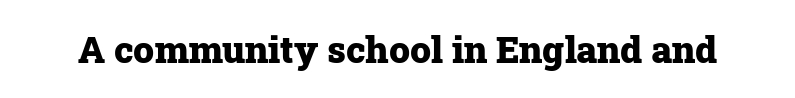
{"serif": "yes", "italic": "no", "bold": "yes", "weight": "heavy", "width": "normal", "stroke_contrast": "low", "x_height": "medium", "monospaced": "no", "underline": "no", "letter_spacing": "normal", "letter_spacing_em": 0.0, "glyph_px": 37}
